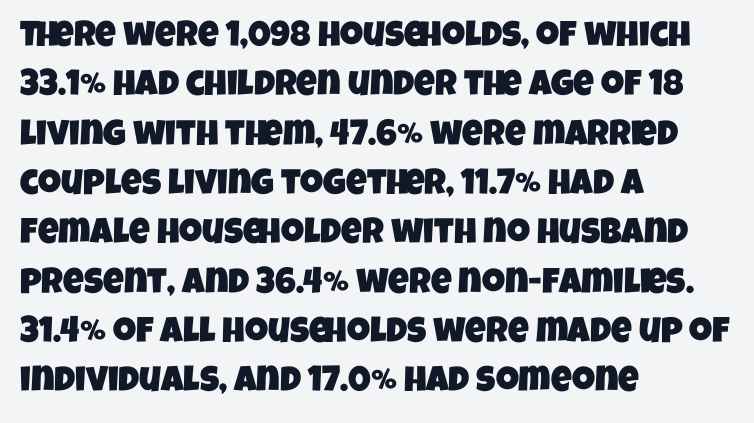
Q: Is the typeface a serif or a sans-serif typeface? A: Sans-serif.
Q: Is the text underlined? A: No.
Q: How is the paragraph aligned? A: Left-aligned.
Q: Is the spacing between letters normal or unusually wide? A: Normal.
Q: Is the spacing between lines tight, normal or loose? A: Normal.
Q: Width (condensed, normal, or wide)? A: Condensed.
Q: Stroke contrast? A: Low.
Q: x-height? A: Large.
Q: Monospaced? A: No.
